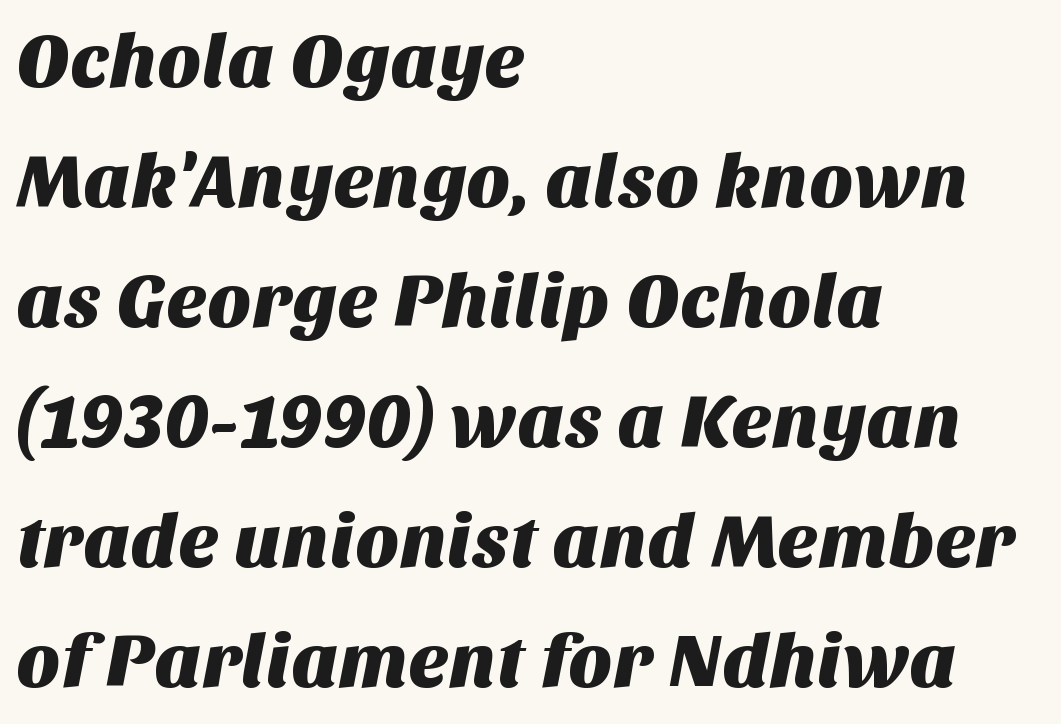
{"serif": "no", "width": "normal", "stroke_contrast": "medium", "x_height": "large", "monospaced": "no", "underline": "no", "align": "left", "line_spacing": "normal", "line_spacing_ratio": 1.58, "letter_spacing": "normal", "letter_spacing_em": 0.0, "glyph_px": 76}
